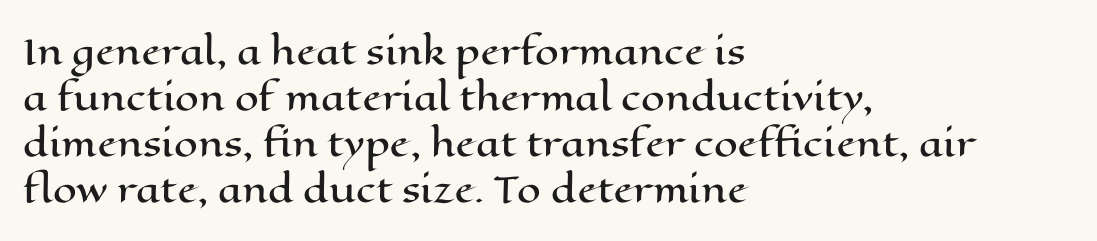
Q: Is the text italic (slanted)? A: No, it is upright.
Q: Is the text underlined? A: No.
Q: How is the paragraph aligned? A: Left-aligned.
Q: Is the spacing between letters normal or unusually wide? A: Normal.
Q: Is the spacing between lines tight, normal or loose? A: Normal.
Q: Width (condensed, normal, or wide)? A: Wide.
Q: Stroke contrast? A: High.
Q: x-height? A: Medium.
Q: Monospaced? A: No.
